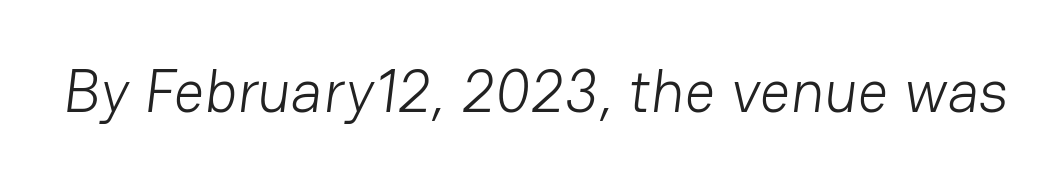
The image shows 60 px light sans-serif type; set normal letter spacing, not underlined; low stroke contrast and a medium x-height.
